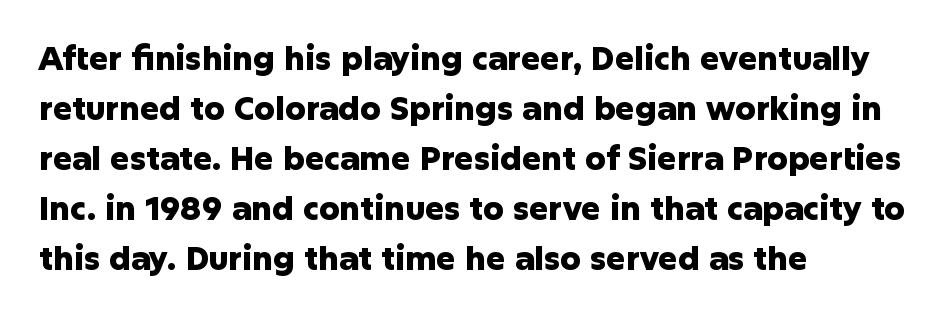
The image shows 32 px heavy sans-serif type, upright; set left-aligned, normal line spacing (1.56x), normal letter spacing, not underlined; low stroke contrast and a medium x-height.
